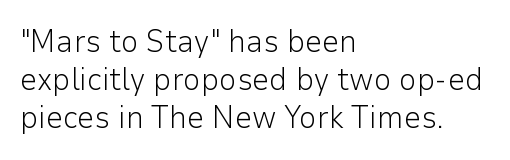
The strokes are not fattened; the text isn't bold. Inter-character spacing is left at the font's built-in metrics. The axis of the letterforms is exactly vertical. The passage shown is typeset with a sans-serif family.
